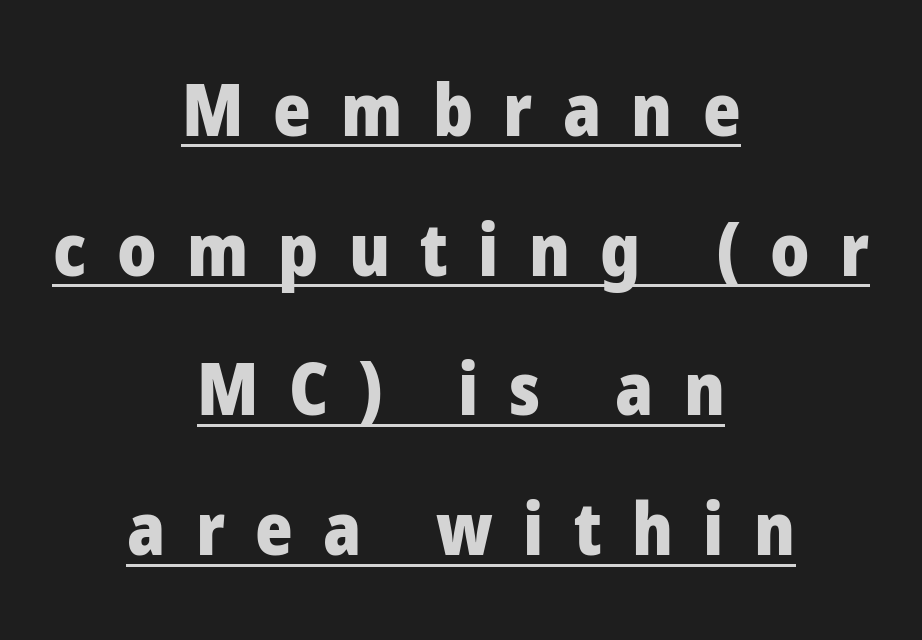
Q: Is the text bold? A: Yes.
Q: Is the text italic (slanted)? A: No, it is upright.
Q: Is the typeface a serif or a sans-serif typeface? A: Sans-serif.
Q: Is the text underlined? A: Yes.
Q: How is the paragraph aligned? A: Centered.
Q: Is the spacing between letters normal or unusually wide? A: Unusually wide.
Q: Is the spacing between lines tight, normal or loose? A: Loose.
Q: Width (condensed, normal, or wide)? A: Normal.
Q: Stroke contrast? A: Low.
Q: x-height? A: Medium.
Q: Monospaced? A: No.
